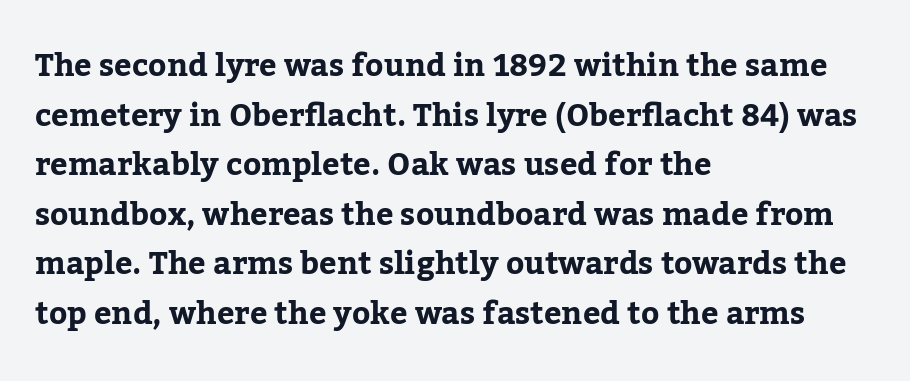
{"serif": "yes", "italic": "no", "width": "normal", "stroke_contrast": "low", "x_height": "medium", "monospaced": "no", "underline": "no", "align": "left", "line_spacing": "normal", "line_spacing_ratio": 1.6, "letter_spacing": "normal", "letter_spacing_em": 0.0, "glyph_px": 31}
